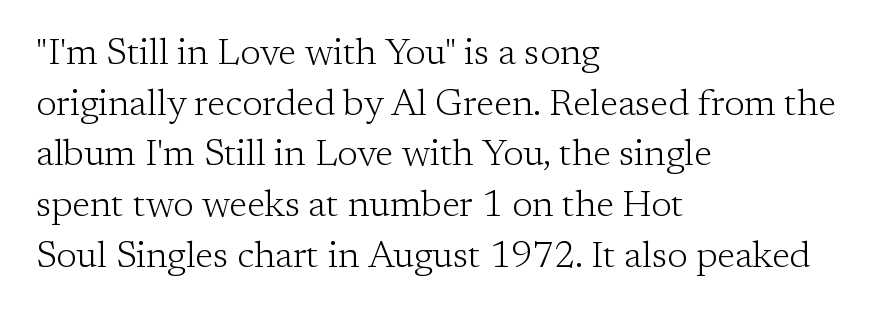
Ascenders rise straight up at ninety degrees. A clean baseline with only descenders dipping below it. The letterforms sit at book weight or below. Casual observation: everything's shoved over to the left.
